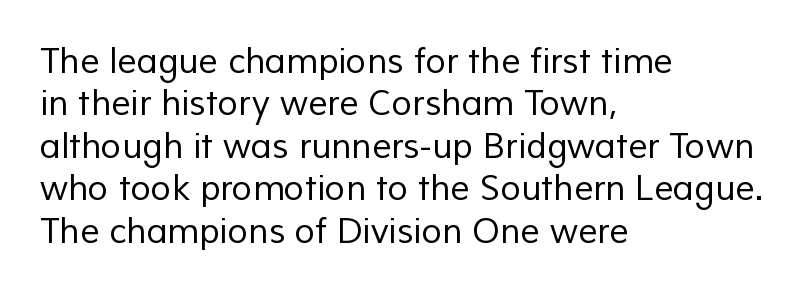
The letters advance in unequal steps, a hallmark of proportional type. Heaviness? Minimal to ordinary, like unemphasized prose. This sample keeps an unexceptional amount of space between lines. The rendering keeps characters at their native spacing. Check under the words: just untouched page.
